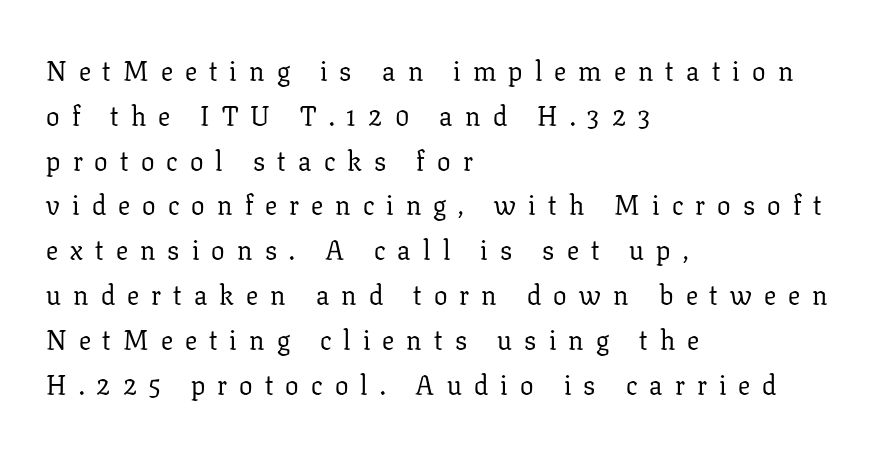
The image shows 27 px text type, upright; set left-aligned, normal line spacing (1.66x), unusually wide letter spacing (+0.45 em), not underlined.
